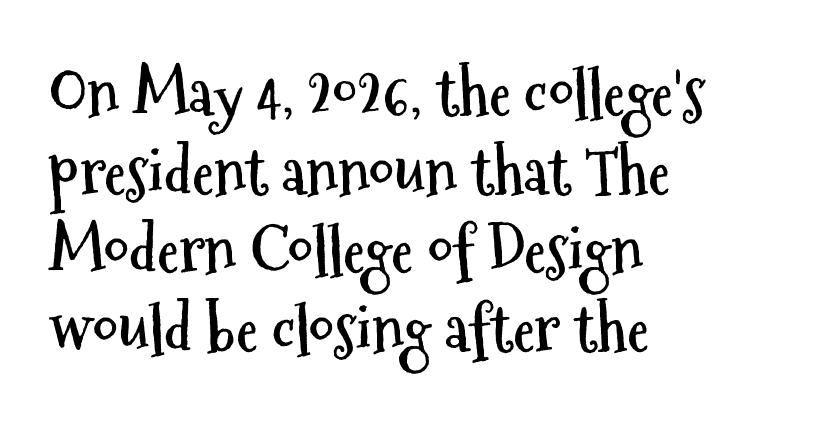
{"serif": "no", "italic": "no", "bold": "yes", "weight": "semibold", "width": "condensed", "stroke_contrast": "medium", "x_height": "medium", "monospaced": "no", "underline": "no", "align": "left", "line_spacing": "normal", "line_spacing_ratio": 1.25, "letter_spacing": "normal", "letter_spacing_em": 0.0, "glyph_px": 63}
